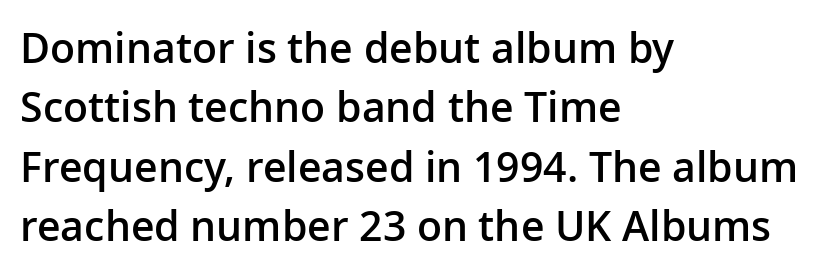
The image shows 41 px semibold sans-serif type, upright; set left-aligned, normal line spacing (1.45x), normal letter spacing, not underlined; low stroke contrast and a medium x-height.
